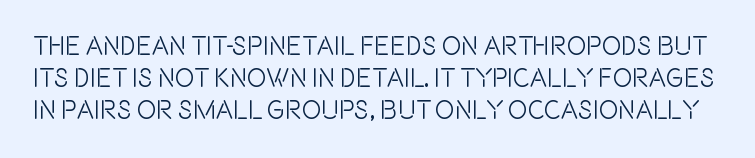
There is no visible air inserted between adjacent glyphs. The passage shown is not underscored anywhere. Rendered with straight, roman letterforms.
